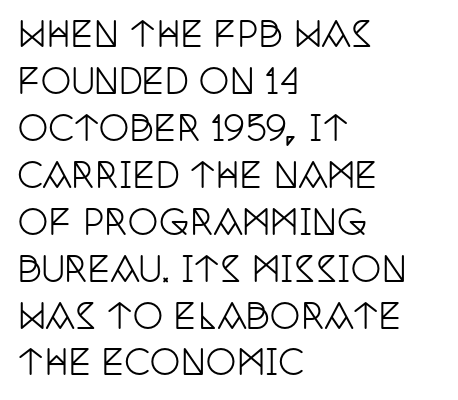
The letters sit at their default tracking, neither squeezed nor spread. Observe the serifs anchoring each vertical stroke in this sample. The leading is moderate, giving the passage an even texture. This is roman type, the default non-slanted kind.
